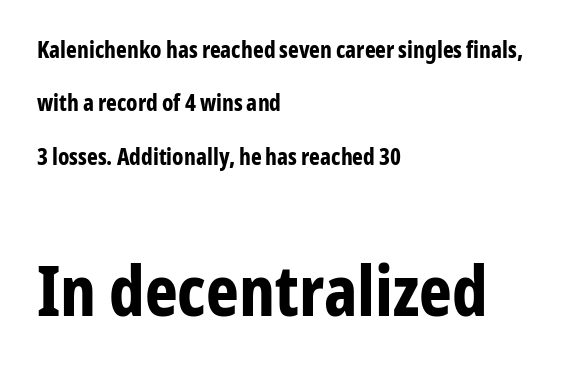
How heavy is the stroke? Heavy — this is a bold. The area under the type is left untouched. Where is the straight margin? On the left. Are there feet on the stems? There aren't — it's a sans.
